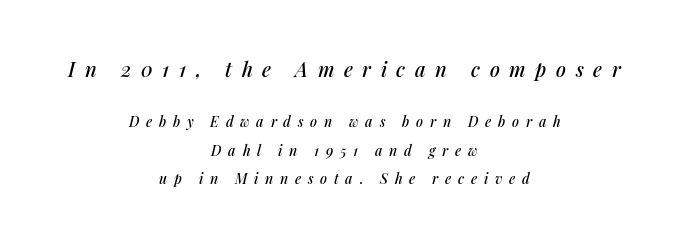
The image shows 20 px text type, italic (leaning right); set centered, loose line spacing (2.05x), unusually wide letter spacing (+0.48 em), not underlined; the first (top) block is 1.43x larger.
